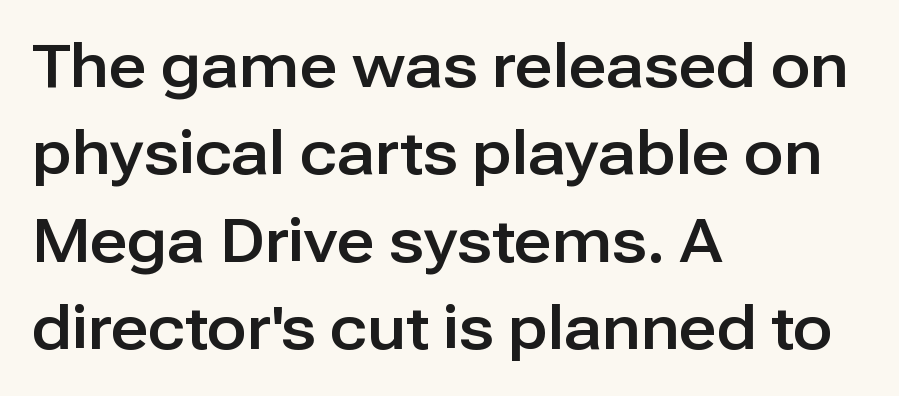
Q: Is the text italic (slanted)? A: No, it is upright.
Q: Is the typeface a serif or a sans-serif typeface? A: Sans-serif.
Q: Is the text underlined? A: No.
Q: How is the paragraph aligned? A: Left-aligned.
Q: Is the spacing between letters normal or unusually wide? A: Normal.
Q: Is the spacing between lines tight, normal or loose? A: Normal.
Q: Width (condensed, normal, or wide)? A: Normal.
Q: Stroke contrast? A: Low.
Q: x-height? A: Medium.
Q: Monospaced? A: No.
